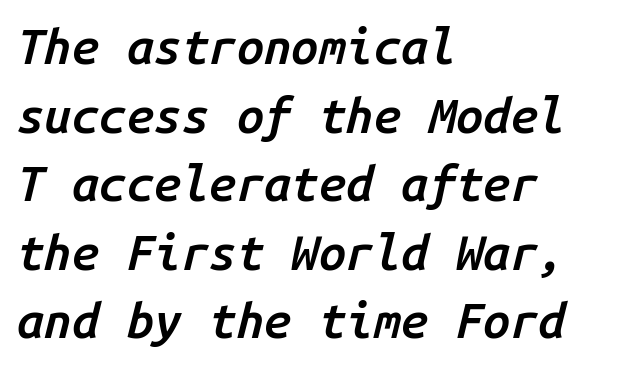
{"italic": "yes", "lean": "right", "slant_degrees": 14, "bold": "semi", "weight": "semibold", "width": "normal", "stroke_contrast": "low", "x_height": "medium", "monospaced": "yes", "underline": "no", "align": "left", "line_spacing": "normal", "line_spacing_ratio": 1.4, "letter_spacing": "normal", "letter_spacing_em": 0.0, "glyph_px": 49}
